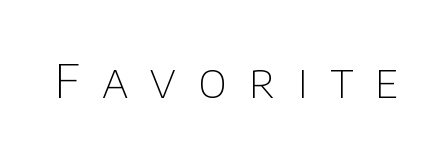
{"serif": "no", "italic": "no", "bold": "no", "weight": "thin", "width": "normal", "stroke_contrast": "low", "x_height": "large", "monospaced": "no", "underline": "no", "letter_spacing": "wide", "letter_spacing_em": 0.47, "glyph_px": 47}
